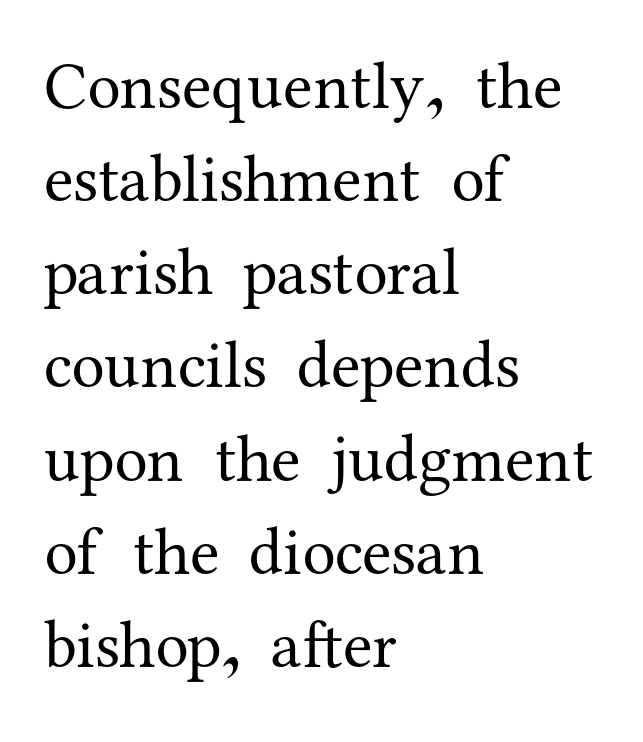
{"serif": "yes", "italic": "no", "bold": "no", "weight": "regular", "width": "normal", "stroke_contrast": "medium", "x_height": "medium", "monospaced": "no", "underline": "no", "align": "left", "line_spacing": "normal", "line_spacing_ratio": 1.39, "letter_spacing": "normal", "letter_spacing_em": 0.0, "glyph_px": 67}
